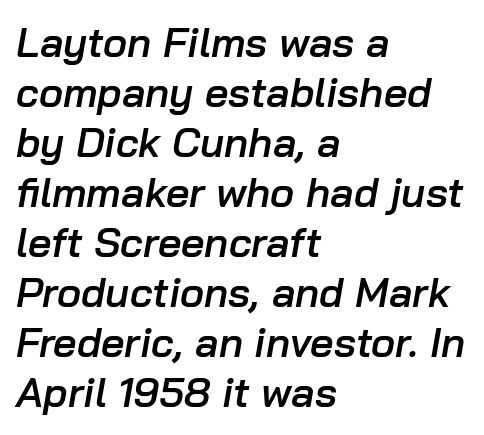
Q: Is the text bold? A: Semi-bold.
Q: Is the text italic (slanted)? A: Yes, it leans right by about 10 degrees.
Q: Is the text underlined? A: No.
Q: How is the paragraph aligned? A: Left-aligned.
Q: Is the spacing between letters normal or unusually wide? A: Normal.
Q: Width (condensed, normal, or wide)? A: Normal.
Q: Stroke contrast? A: Low.
Q: x-height? A: Medium.
Q: Monospaced? A: No.
